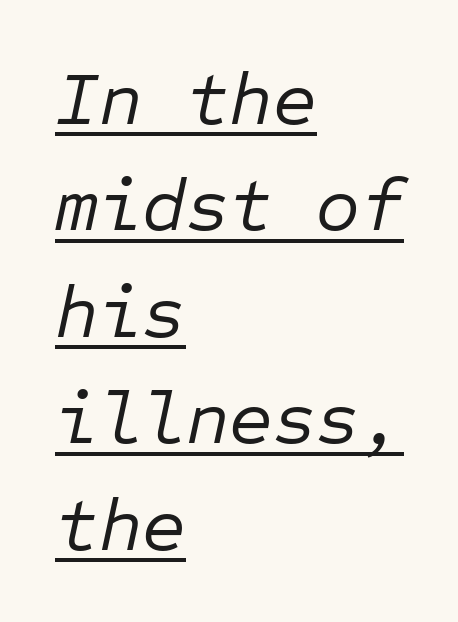
{"italic": "yes", "lean": "right", "slant_degrees": 12, "bold": "no", "weight": "regular", "width": "normal", "stroke_contrast": "low", "x_height": "medium", "monospaced": "yes", "underline": "yes", "align": "left", "line_spacing": "normal", "line_spacing_ratio": 1.42, "letter_spacing": "normal", "letter_spacing_em": 0.0, "glyph_px": 75}
